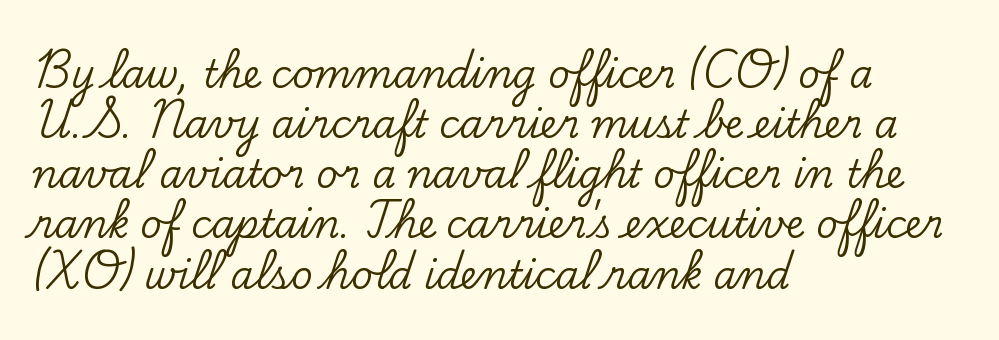
The image shows 38 px serif type; set left-aligned, normal line spacing (1.32x), normal letter spacing, not underlined; low stroke contrast and a small x-height.
